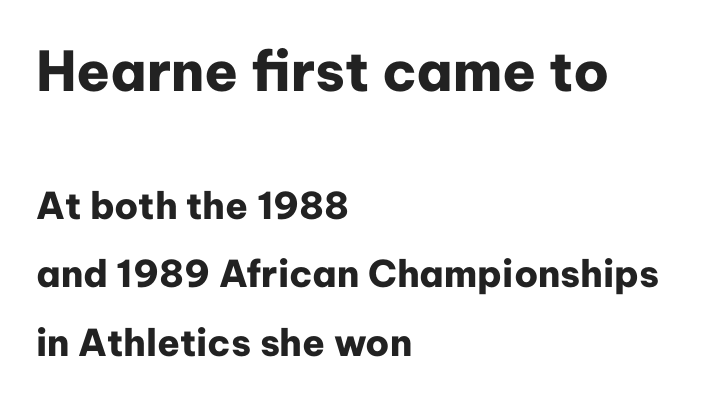
{"serif": "no", "italic": "no", "bold": "yes", "weight": "heavy", "width": "normal", "stroke_contrast": "low", "x_height": "medium", "monospaced": "no", "underline": "no", "align": "left", "line_spacing_ratio": 1.85, "letter_spacing": "normal", "letter_spacing_em": 0.0, "larger_block": "first", "size_ratio": 1.49, "glyph_px": 55}
